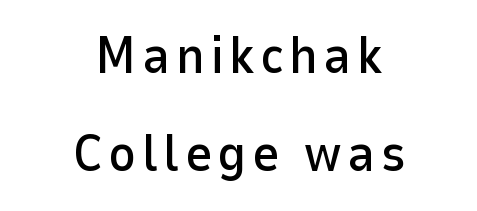
A typesetter would label this face a sans. The type sits square on the baseline with zero lean. The face used here is proportionally spaced, like ordinary book or web type. A clean baseline with only descenders dipping below it. Which margin do the lines hug? Neither — every line sits in the middle.
